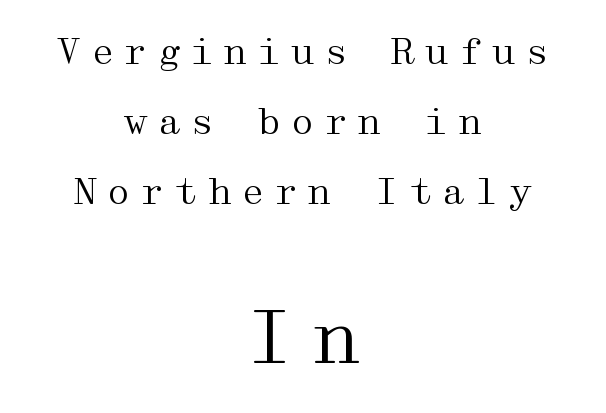
{"serif": "yes", "italic": "no", "bold": "no", "weight": "regular", "width": "wide", "stroke_contrast": "medium", "x_height": "medium", "underline": "no", "align": "center", "line_spacing": "loose", "line_spacing_ratio": 1.95, "letter_spacing": "wide", "letter_spacing_em": 0.23, "larger_block": "second", "size_ratio": 2.03, "glyph_px": 73}
